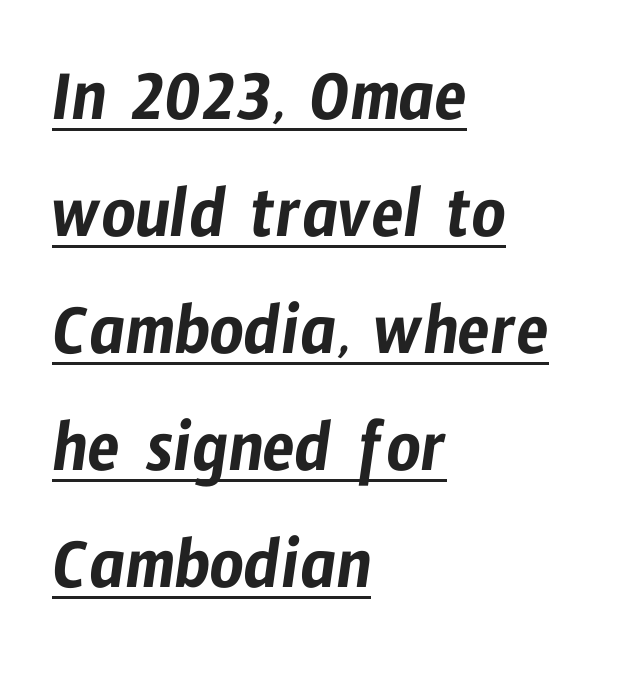
{"serif": "no", "width": "condensed", "stroke_contrast": "low", "x_height": "medium", "monospaced": "no", "underline": "yes", "align": "left", "line_spacing": "normal", "line_spacing_ratio": 1.56, "letter_spacing": "normal", "letter_spacing_em": 0.0, "glyph_px": 75}
